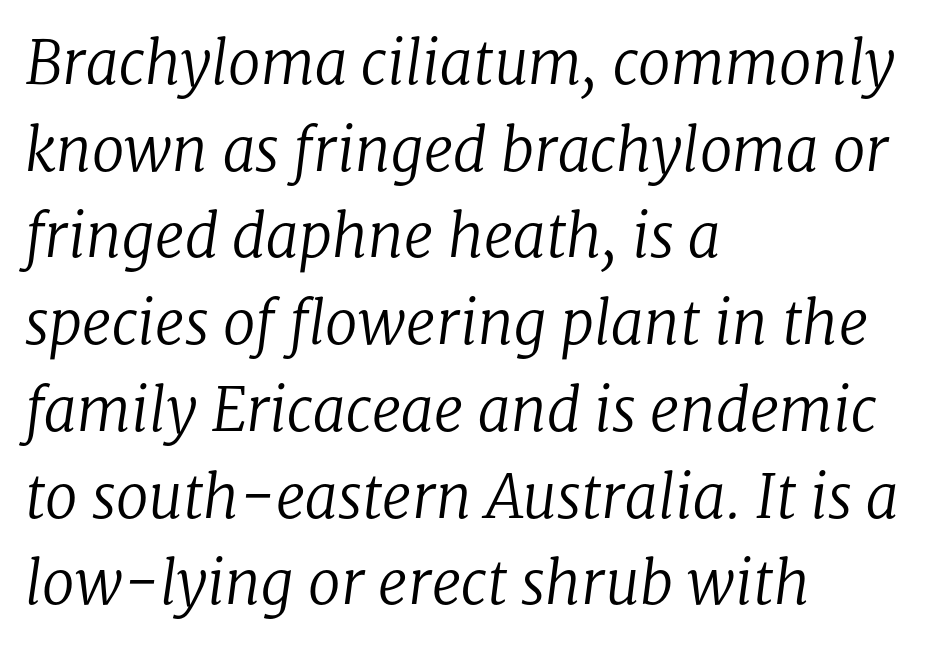
Compared with a centered layout, this one pins lines to the left instead. Stroke mass is kept to a normal reading level or below. Spacing verdict: proportional, widths tailored to each character. Letter spacing: default. Any mark beneath the type? The region is blank.
